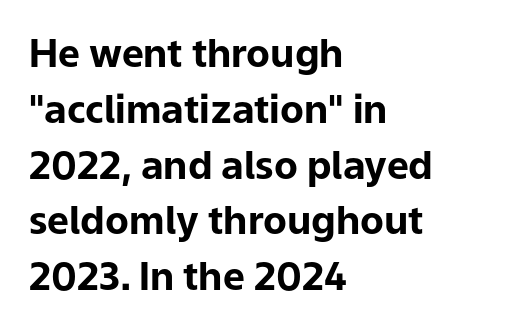
The image shows 39 px bold sans-serif type, upright; set left-aligned, normal line spacing (1.43x), normal letter spacing, not underlined; low stroke contrast and a medium x-height.
